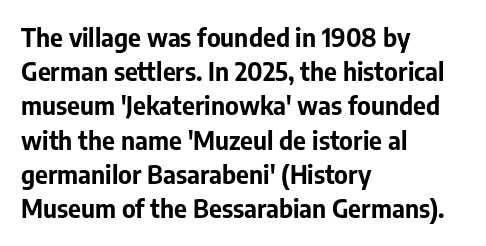
{"italic": "no", "bold": "yes", "underline": "no", "align": "left", "line_spacing": "normal", "line_spacing_ratio": 1.37, "letter_spacing": "normal", "letter_spacing_em": 0.0, "glyph_px": 25}
